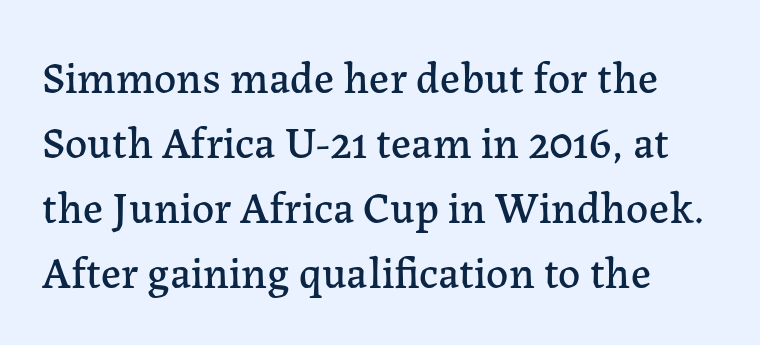
{"serif": "yes", "italic": "no", "width": "normal", "stroke_contrast": "low", "x_height": "medium", "monospaced": "no", "underline": "no", "line_spacing": "normal", "line_spacing_ratio": 1.48, "letter_spacing": "normal", "letter_spacing_em": 0.0, "glyph_px": 44}
